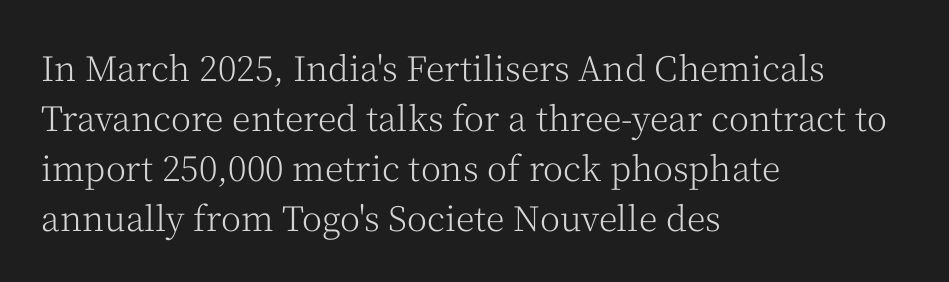
The image shows 34 px light serif type, upright; set left-aligned, normal line spacing (1.47x), normal letter spacing, not underlined; medium stroke contrast and a medium x-height.
